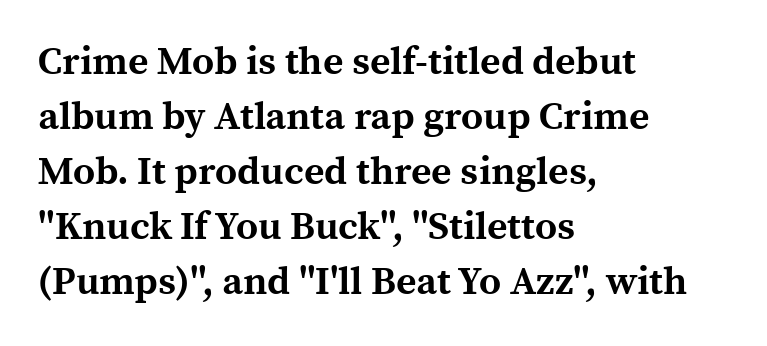
The image shows 39 px bold serif type, upright; set left-aligned, normal line spacing (1.41x), normal letter spacing, not underlined; a medium x-height.
